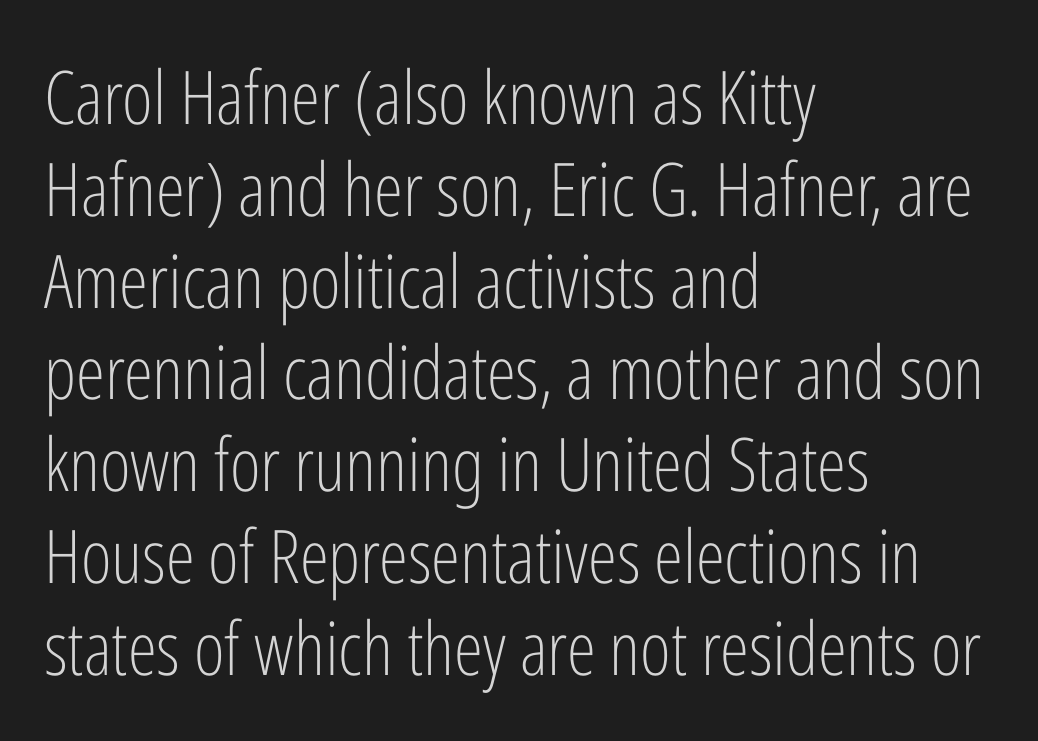
{"serif": "no", "italic": "no", "bold": "no", "weight": "light", "width": "condensed", "stroke_contrast": "low", "x_height": "medium", "monospaced": "no", "underline": "no", "align": "left", "line_spacing_ratio": 1.24, "letter_spacing": "normal", "letter_spacing_em": 0.0, "glyph_px": 74}
